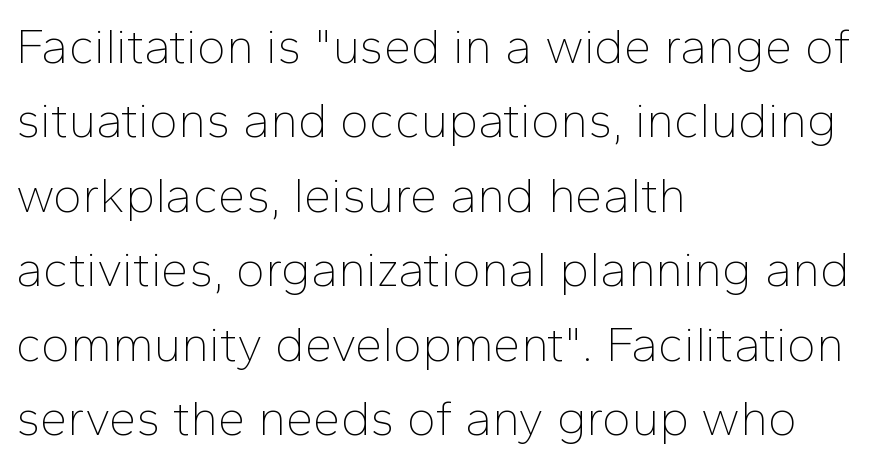
{"serif": "no", "italic": "no", "bold": "no", "weight": "thin", "width": "normal", "stroke_contrast": "low", "x_height": "medium", "monospaced": "no", "underline": "no", "align": "left", "line_spacing": "normal", "line_spacing_ratio": 1.52, "letter_spacing": "normal", "letter_spacing_em": 0.0, "glyph_px": 49}
